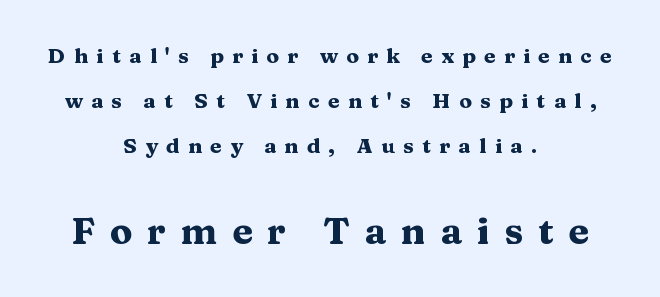
The image shows 37 px heavy, wide serif type, upright; set centered, loose line spacing (2.15x), unusually wide letter spacing (+0.4 em), not underlined; the second (bottom) block is 1.76x larger; medium stroke contrast and a medium x-height.
